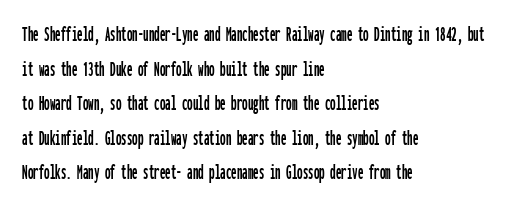
Q: Is the text italic (slanted)? A: No, it is upright.
Q: Is the text underlined? A: No.
Q: How is the paragraph aligned? A: Left-aligned.
Q: Is the spacing between letters normal or unusually wide? A: Normal.
Q: Is the spacing between lines tight, normal or loose? A: Normal.
